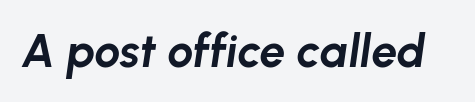
Honestly, there is no underline to notice here at all. Glyph-to-glyph distance matches everyday printed text. Strokes here are thick enough to call this a true bold. The text carries the slant typical of an italic or oblique font.
